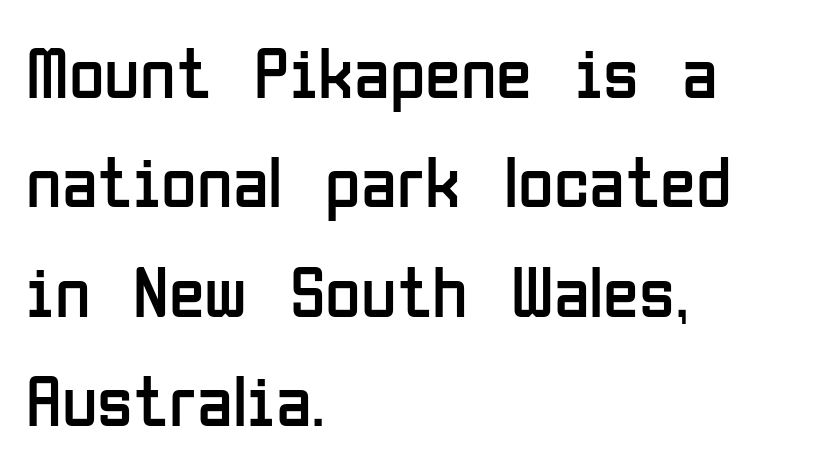
{"serif": "no", "italic": "no", "bold": "no", "weight": "regular", "width": "condensed", "stroke_contrast": "low", "x_height": "medium", "monospaced": "no", "underline": "no", "align": "left", "line_spacing": "normal", "line_spacing_ratio": 1.5, "letter_spacing": "normal", "letter_spacing_em": 0.0, "glyph_px": 73}
